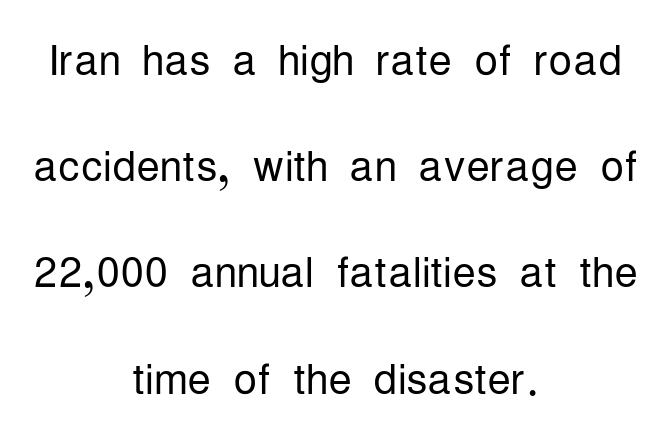
{"serif": "no", "italic": "no", "bold": "no", "weight": "light", "width": "condensed", "stroke_contrast": "low", "x_height": "medium", "monospaced": "no", "underline": "no", "align": "center", "line_spacing_ratio": 1.8, "letter_spacing": "normal", "letter_spacing_em": 0.0, "glyph_px": 59}
